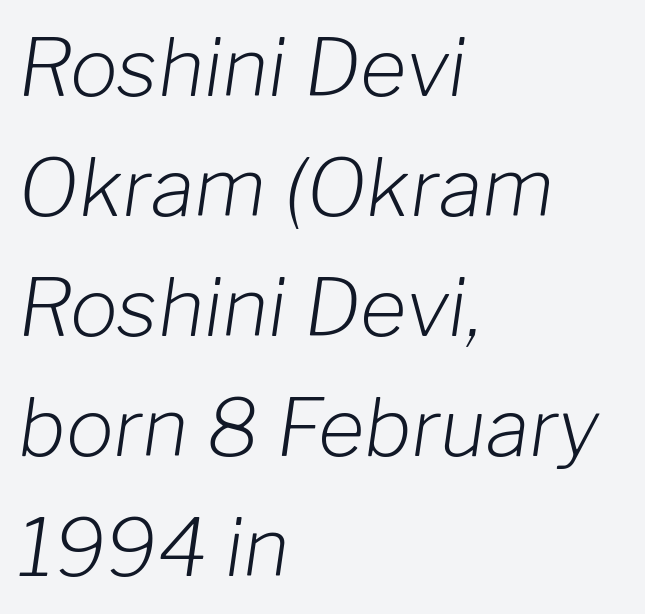
Q: Is the text bold? A: No.
Q: Is the text italic (slanted)? A: Yes, it leans right by about 8 degrees.
Q: Is the text underlined? A: No.
Q: How is the paragraph aligned? A: Left-aligned.
Q: Is the spacing between letters normal or unusually wide? A: Normal.
Q: Is the spacing between lines tight, normal or loose? A: Normal.
Q: Width (condensed, normal, or wide)? A: Normal.
Q: Stroke contrast? A: Low.
Q: x-height? A: Medium.
Q: Monospaced? A: No.
